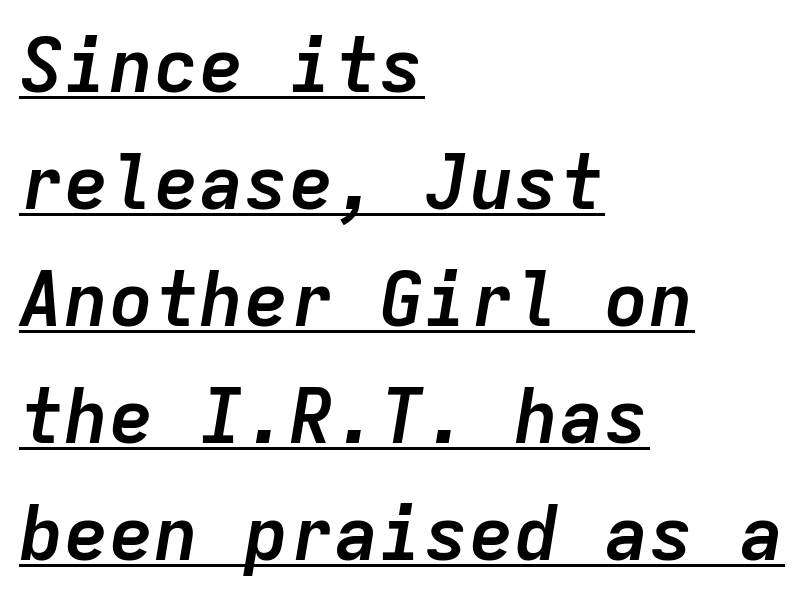
Q: Is the text bold? A: Yes.
Q: Is the text italic (slanted)? A: Yes, it leans right by about 9 degrees.
Q: Is the text underlined? A: Yes.
Q: How is the paragraph aligned? A: Left-aligned.
Q: Is the spacing between letters normal or unusually wide? A: Normal.
Q: Is the spacing between lines tight, normal or loose? A: Normal.
Q: Width (condensed, normal, or wide)? A: Normal.
Q: Stroke contrast? A: Low.
Q: x-height? A: Medium.
Q: Monospaced? A: Yes.
